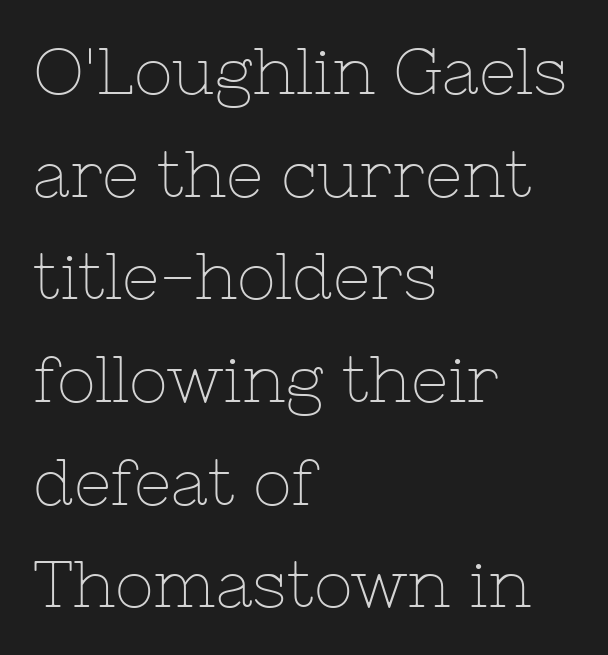
{"serif": "yes", "italic": "no", "bold": "no", "weight": "thin", "width": "normal", "stroke_contrast": "low", "x_height": "medium", "monospaced": "no", "underline": "no", "align": "left", "line_spacing": "normal", "line_spacing_ratio": 1.58, "letter_spacing": "normal", "letter_spacing_em": 0.0, "glyph_px": 65}
